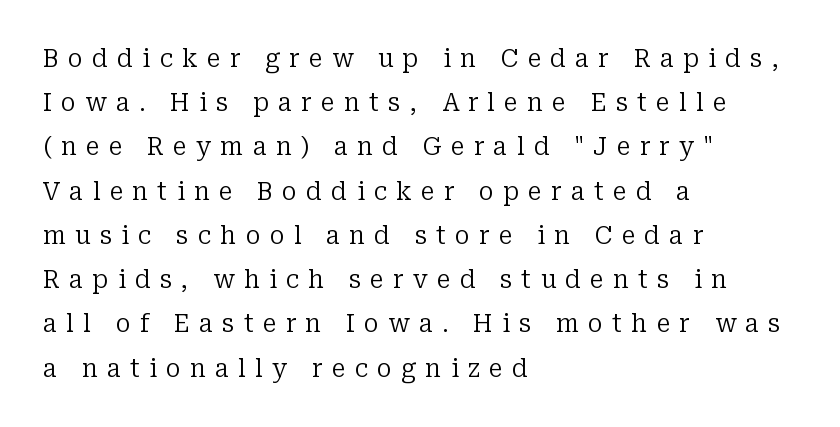
Q: Is the text bold? A: No.
Q: Is the text italic (slanted)? A: No, it is upright.
Q: Is the text underlined? A: No.
Q: How is the paragraph aligned? A: Left-aligned.
Q: Is the spacing between letters normal or unusually wide? A: Unusually wide.
